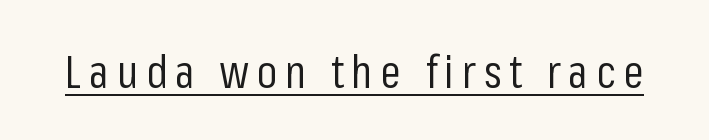
Q: Is the text bold? A: No.
Q: Is the text italic (slanted)? A: No, it is upright.
Q: Is the typeface a serif or a sans-serif typeface? A: Sans-serif.
Q: Is the text underlined? A: Yes.
Q: Width (condensed, normal, or wide)? A: Condensed.
Q: Stroke contrast? A: Low.
Q: x-height? A: Medium.
Q: Monospaced? A: No.
